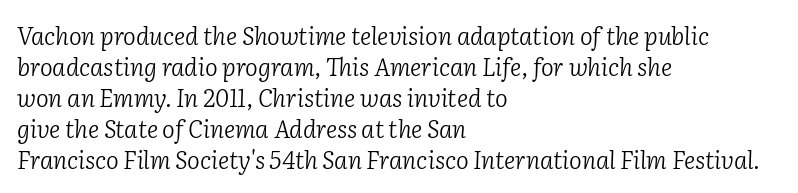
The space directly below the letters is spotless. The rendering anchors every line to the left-hand side. Ink coverage per letter is moderate at most. The text carries the slant typical of an italic or oblique font. The leading is moderate, giving the passage an even texture. In terms of letterspacing, this is plain default setting.
